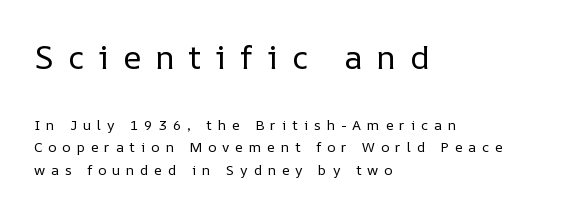
{"italic": "no", "bold": "no", "weight": "regular", "width": "normal", "stroke_contrast": "low", "x_height": "medium", "monospaced": "no", "underline": "no", "align": "left", "line_spacing": "normal", "line_spacing_ratio": 1.64, "letter_spacing": "wide", "letter_spacing_em": 0.42, "larger_block": "first", "size_ratio": 2.36, "glyph_px": 33}
